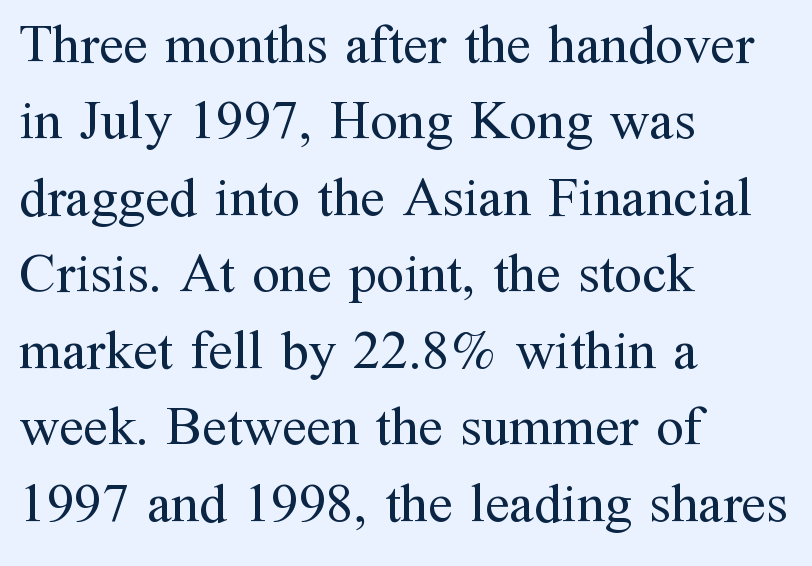
Casual observation: everything's shoved over to the left. The face used here is rendered with its standard letterfit. Notice how the stems are strictly vertical — no italics here. The font family rendered here belongs to the serif group.
